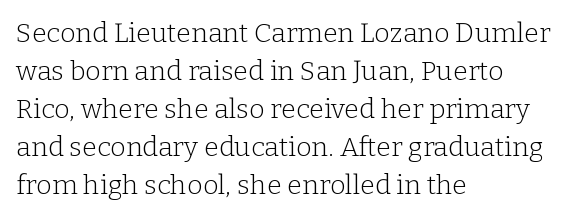
{"italic": "no", "bold": "no", "underline": "no", "align": "left", "line_spacing": "normal", "line_spacing_ratio": 1.41, "letter_spacing": "normal", "letter_spacing_em": 0.0, "glyph_px": 27}
